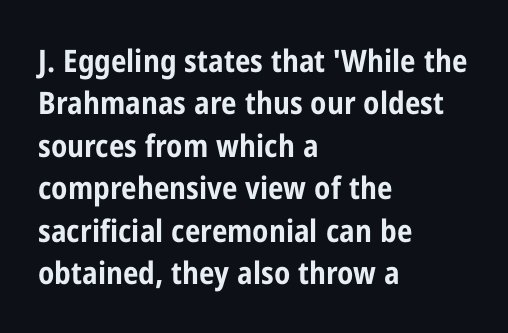
{"serif": "no", "italic": "no", "bold": "yes", "weight": "bold", "width": "condensed", "stroke_contrast": "low", "x_height": "medium", "monospaced": "no", "underline": "no", "align": "left", "line_spacing": "normal", "line_spacing_ratio": 1.37, "letter_spacing": "normal", "letter_spacing_em": 0.0, "glyph_px": 31}
